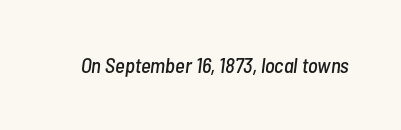
The image shows 21 px text type, italic (leaning right); set normal letter spacing, not underlined.
